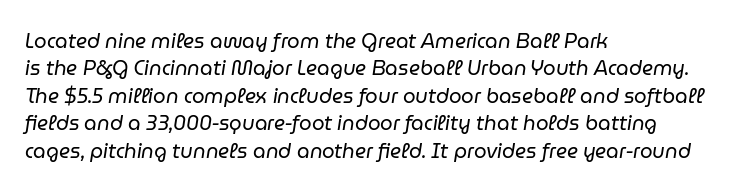
The paragraph shown leans on its left margin. A typesetter would call this zero additional tracking. Yep, that's italic — everything's leaning. Reading down the column, the eye jumps a familiar distance to each next line. A bare baseline throughout the passage.
